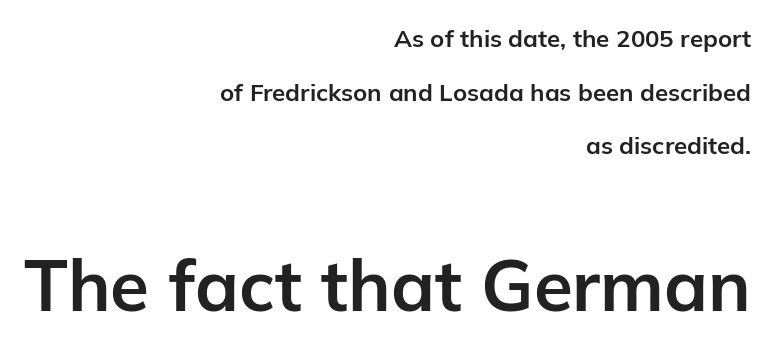
Do the characters align in a grid? No, the font is proportional. If you drew a ruler down the right edge, every line would touch it. Honestly, the letter spacing is just normal — you wouldn't notice it. Strong, thick strokes mark this as bold type. Visually, the bottom section dominates because its glyphs are scaled up.
